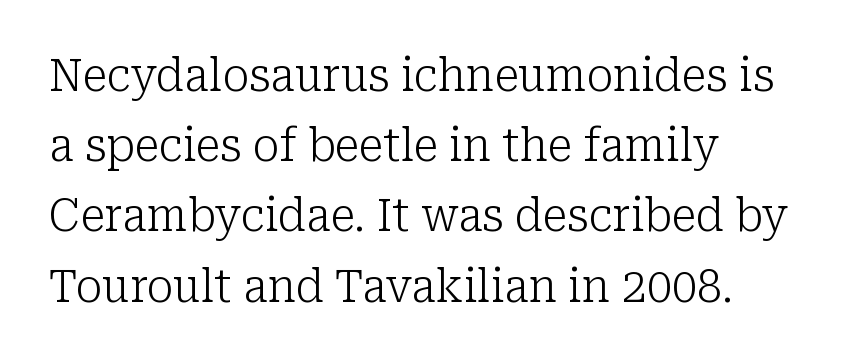
Q: Is the text bold? A: No.
Q: Is the text italic (slanted)? A: No, it is upright.
Q: Is the typeface a serif or a sans-serif typeface? A: Serif.
Q: Is the text underlined? A: No.
Q: Is the spacing between letters normal or unusually wide? A: Normal.
Q: Is the spacing between lines tight, normal or loose? A: Normal.
Q: Width (condensed, normal, or wide)? A: Normal.
Q: Stroke contrast? A: Low.
Q: x-height? A: Medium.
Q: Monospaced? A: No.
